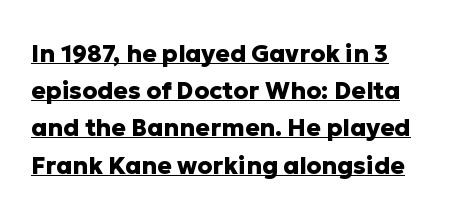
Q: Is the text bold? A: Yes.
Q: Is the text italic (slanted)? A: No, it is upright.
Q: Is the text underlined? A: Yes.
Q: How is the paragraph aligned? A: Left-aligned.
Q: Is the spacing between letters normal or unusually wide? A: Normal.
Q: Is the spacing between lines tight, normal or loose? A: Normal.
